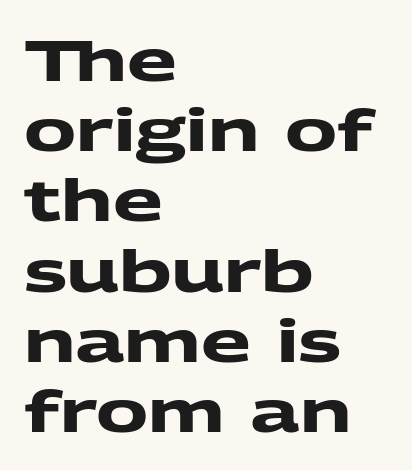
The image shows 58 px heavy, wide sans-serif type; set left-aligned, line spacing 1.21x, normal letter spacing, not underlined; medium stroke contrast and a medium x-height.
